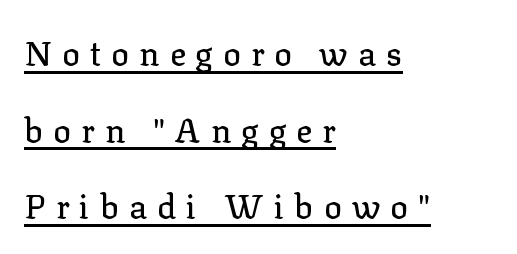
{"serif": "yes", "italic": "no", "width": "normal", "stroke_contrast": "low", "x_height": "medium", "monospaced": "no", "underline": "yes", "align": "left", "line_spacing": "loose", "line_spacing_ratio": 2.32, "letter_spacing": "wide", "letter_spacing_em": 0.31, "glyph_px": 33}
